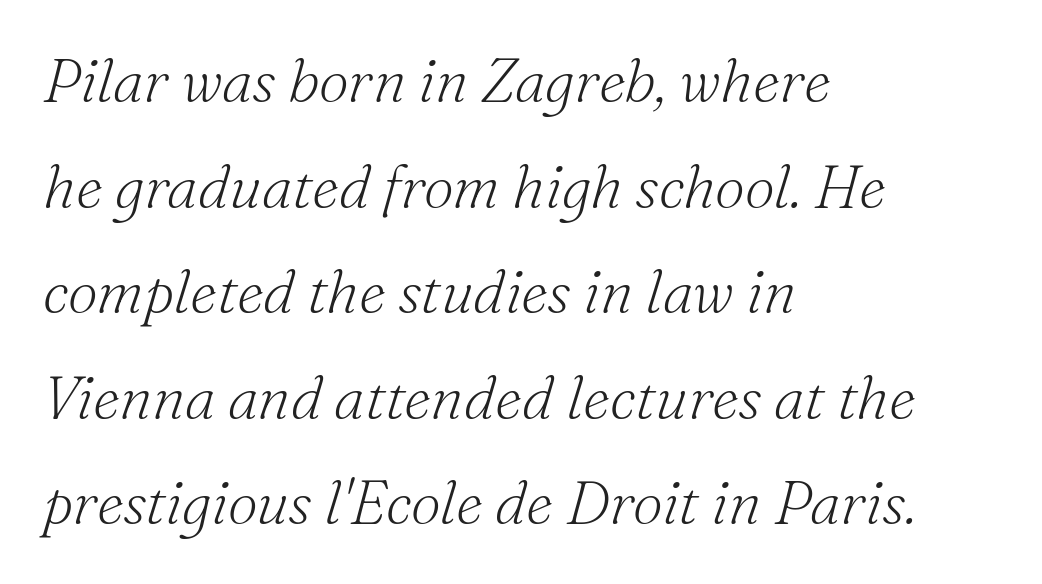
{"serif": "yes", "italic": "yes", "lean": "right", "slant_degrees": 16, "bold": "no", "weight": "light", "width": "normal", "stroke_contrast": "medium", "x_height": "small", "monospaced": "no", "underline": "no", "align": "left", "line_spacing_ratio": 1.76, "letter_spacing": "normal", "letter_spacing_em": 0.0, "glyph_px": 60}
